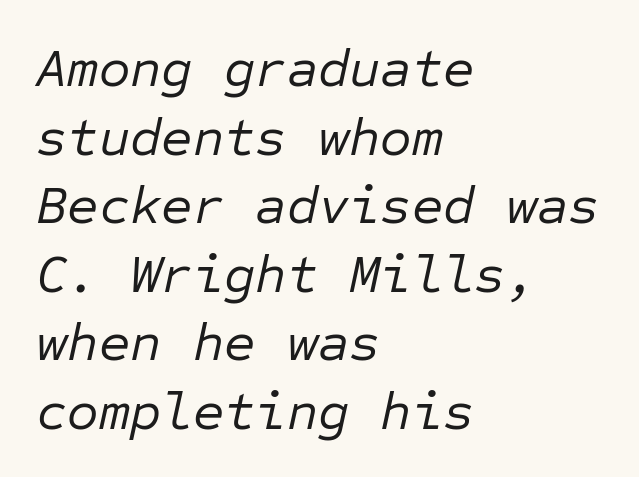
{"italic": "yes", "lean": "right", "slant_degrees": 12, "bold": "no", "weight": "regular", "width": "normal", "stroke_contrast": "low", "x_height": "medium", "monospaced": "yes", "underline": "no", "align": "left", "line_spacing": "normal", "line_spacing_ratio": 1.27, "letter_spacing": "normal", "letter_spacing_em": 0.0, "glyph_px": 54}
